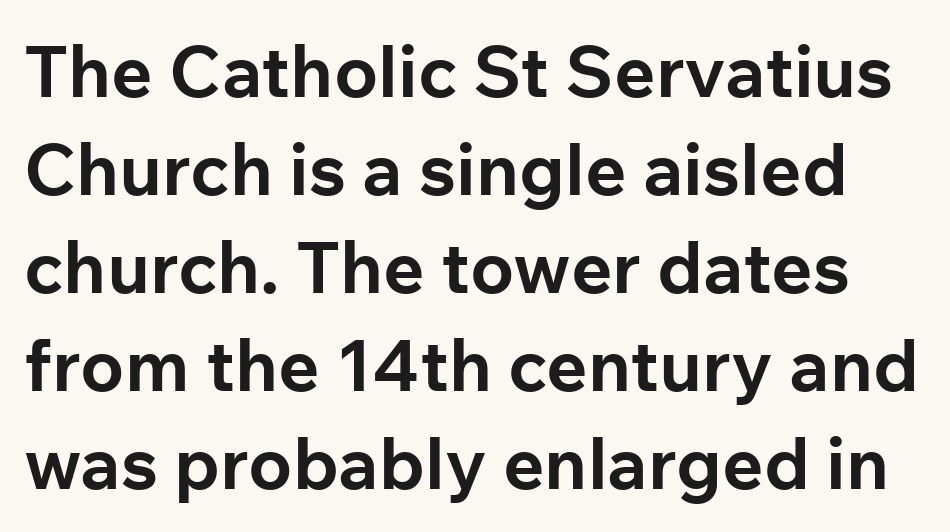
Unlike a traditional serif, this face leaves its strokes unadorned. The line-height multiplier appears to be the usual default. Quick note: underline off. On the weight axis this lands at bold, roughly 700. Tracking value appears to be zero — textbook default spacing. A typesetter would mark this as roman, not italic.
